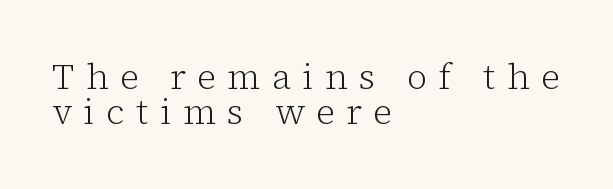
Q: Is the text bold? A: No.
Q: Is the text italic (slanted)? A: No, it is upright.
Q: Is the typeface a serif or a sans-serif typeface? A: Serif.
Q: Is the text underlined? A: No.
Q: How is the paragraph aligned? A: Left-aligned.
Q: Is the spacing between letters normal or unusually wide? A: Unusually wide.
Q: Is the spacing between lines tight, normal or loose? A: Tight.
Q: Width (condensed, normal, or wide)? A: Normal.
Q: Stroke contrast? A: Low.
Q: x-height? A: Medium.
Q: Monospaced? A: No.
